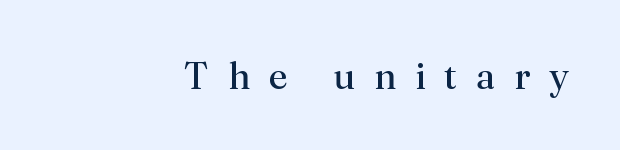
{"serif": "yes", "italic": "no", "bold": "no", "weight": "regular", "width": "normal", "stroke_contrast": "medium", "x_height": "small", "monospaced": "no", "underline": "no", "align": "right", "letter_spacing": "wide", "letter_spacing_em": 0.5, "glyph_px": 38}
